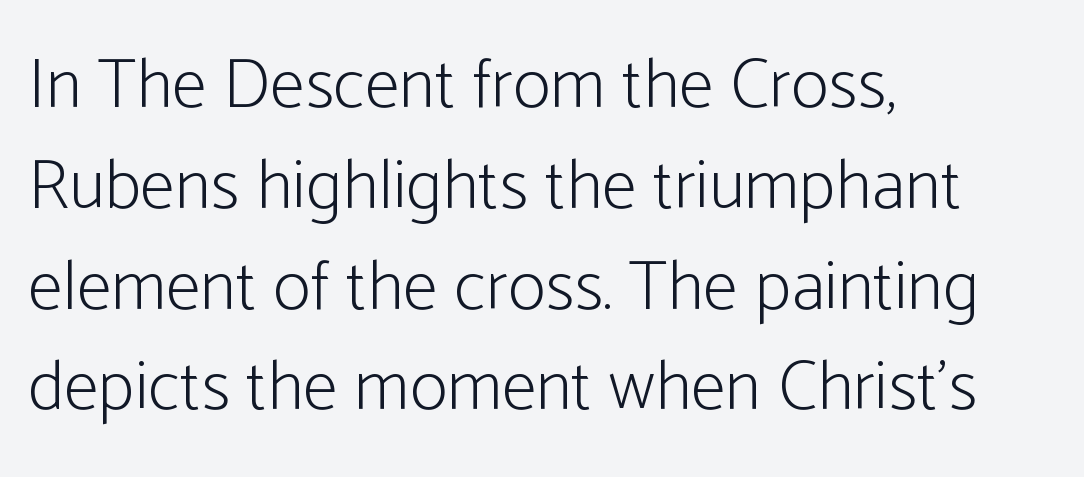
{"serif": "no", "italic": "no", "bold": "no", "weight": "light", "width": "condensed", "stroke_contrast": "low", "x_height": "medium", "monospaced": "no", "underline": "no", "align": "left", "line_spacing": "normal", "line_spacing_ratio": 1.42, "letter_spacing": "normal", "letter_spacing_em": 0.0, "glyph_px": 71}
